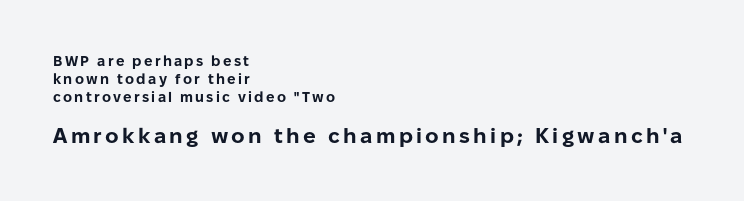
{"italic": "no", "bold": "yes", "underline": "no", "align": "left", "line_spacing": "normal", "line_spacing_ratio": 1.3, "larger_block": "second", "size_ratio": 1.5, "glyph_px": 21}
